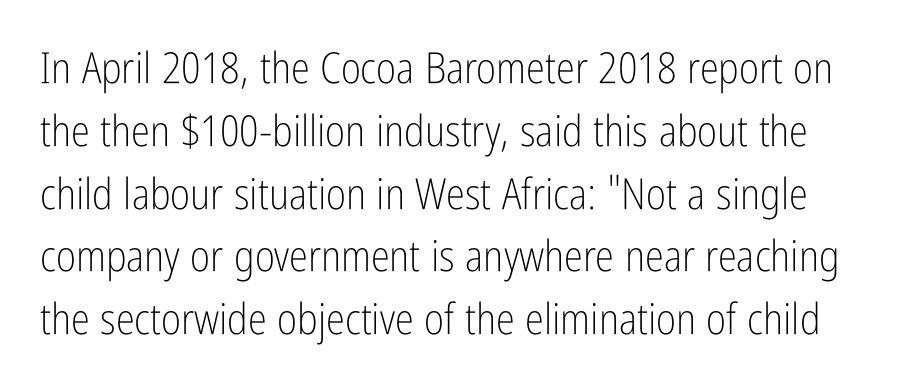
{"serif": "no", "italic": "no", "bold": "no", "weight": "light", "width": "condensed", "stroke_contrast": "low", "x_height": "medium", "monospaced": "no", "underline": "no", "line_spacing": "normal", "line_spacing_ratio": 1.46, "letter_spacing": "normal", "letter_spacing_em": 0.0, "glyph_px": 43}
